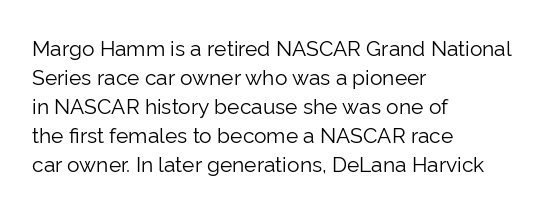
The image shows 21 px text type, upright; set left-aligned, normal line spacing (1.38x), normal letter spacing, not underlined.
